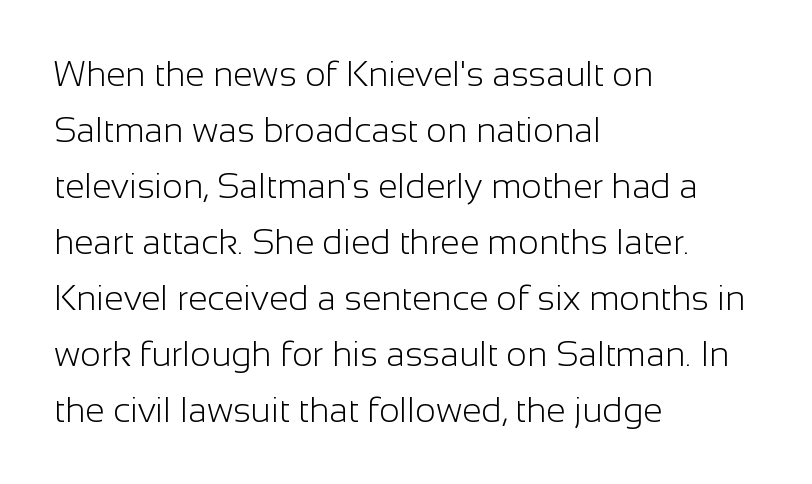
Type without underlining. Upright lettering throughout. Does the copy run flush right? No — it runs flush left. This sample has the flowing, uneven cadence of proportional lettering. To sum up the face: it is a sans, with no serifs. Students, note that the glyphs here touch the page at normal intervals.
